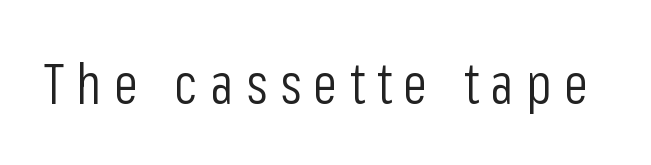
The image shows 56 px light, condensed sans-serif type, upright; set unusually wide letter spacing (+0.22 em), not underlined; low stroke contrast and a medium x-height.
